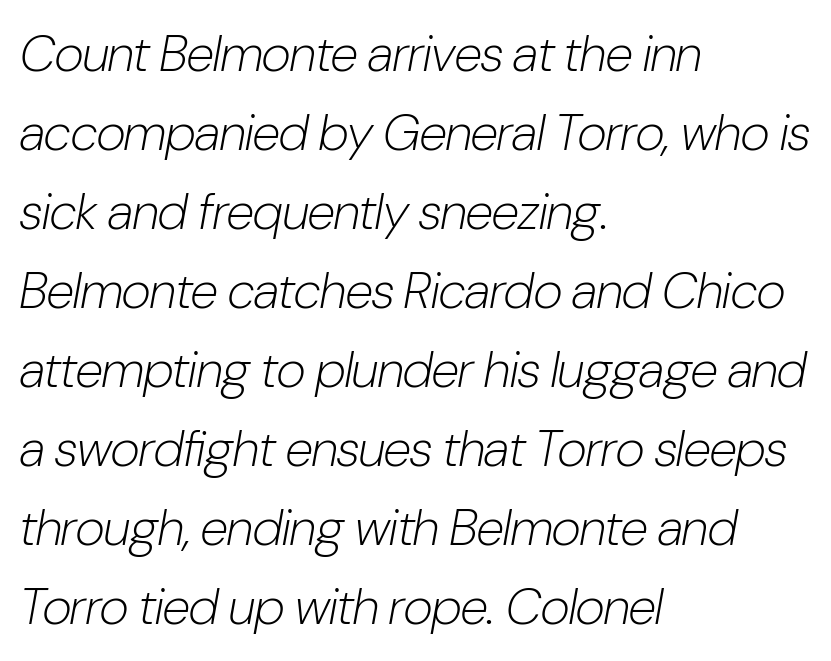
Letters rest on an invisible, unmarked baseline. What's the leading like? Ordinary, nothing unusual. This sample is left-justified, so line endings fall wherever the words run out. Observe the lean: these are italic letterforms.
